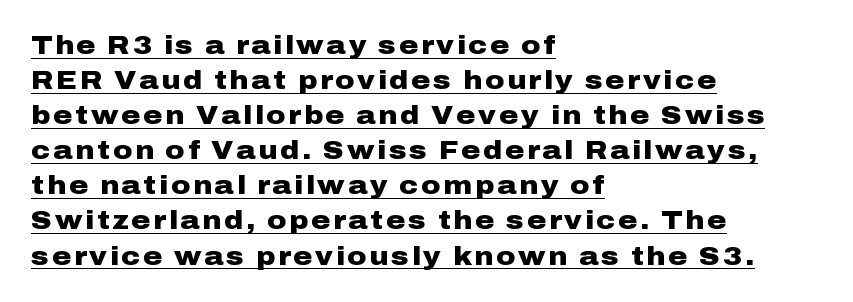
The image shows 26 px bold type, upright; set left-aligned, normal line spacing (1.35x), underlined.
